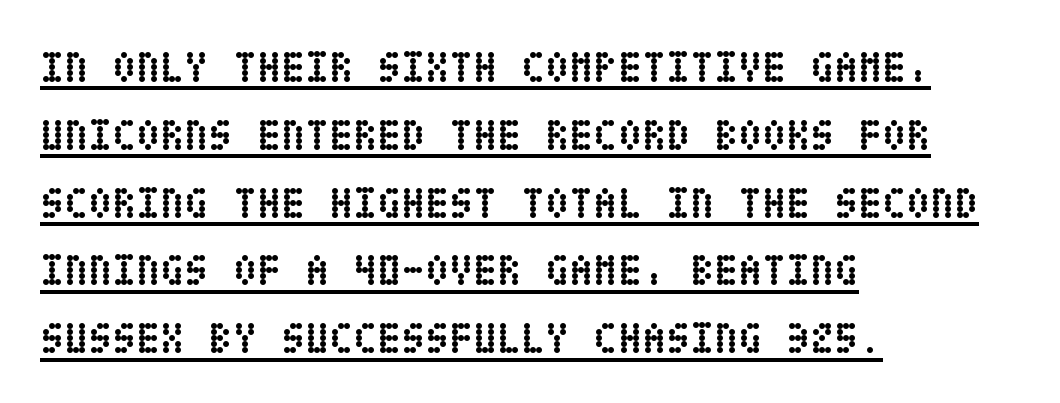
The image shows 44 px semibold, condensed type, upright; set left-aligned, normal line spacing (1.54x), normal letter spacing, underlined; low stroke contrast and a large x-height.
